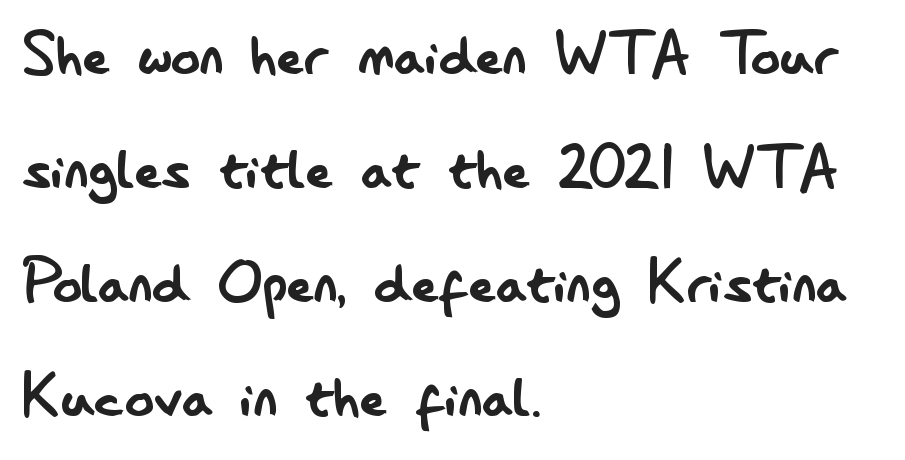
{"serif": "no", "italic": "no", "bold": "no", "weight": "regular", "width": "condensed", "stroke_contrast": "low", "x_height": "small", "monospaced": "no", "underline": "no", "align": "left", "line_spacing": "normal", "line_spacing_ratio": 1.56, "letter_spacing": "normal", "letter_spacing_em": 0.0, "glyph_px": 73}
